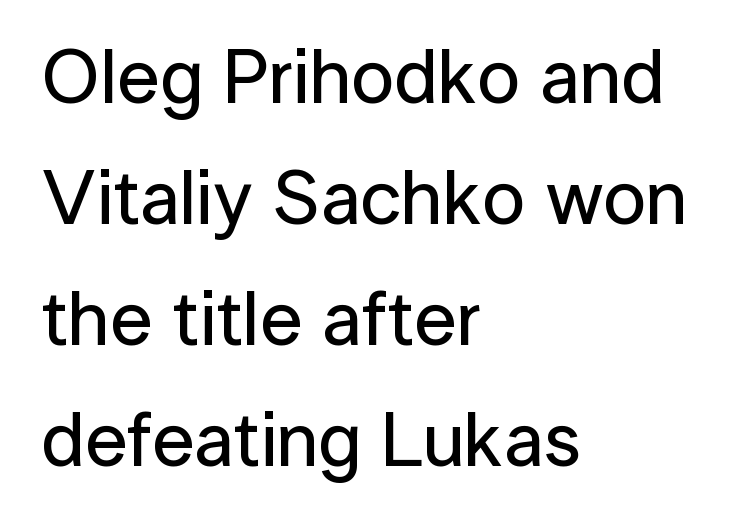
Q: Is the text italic (slanted)? A: No, it is upright.
Q: Is the typeface a serif or a sans-serif typeface? A: Sans-serif.
Q: Is the text underlined? A: No.
Q: How is the paragraph aligned? A: Left-aligned.
Q: Is the spacing between letters normal or unusually wide? A: Normal.
Q: Is the spacing between lines tight, normal or loose? A: Normal.
Q: Width (condensed, normal, or wide)? A: Normal.
Q: Stroke contrast? A: Low.
Q: x-height? A: Medium.
Q: Monospaced? A: No.
